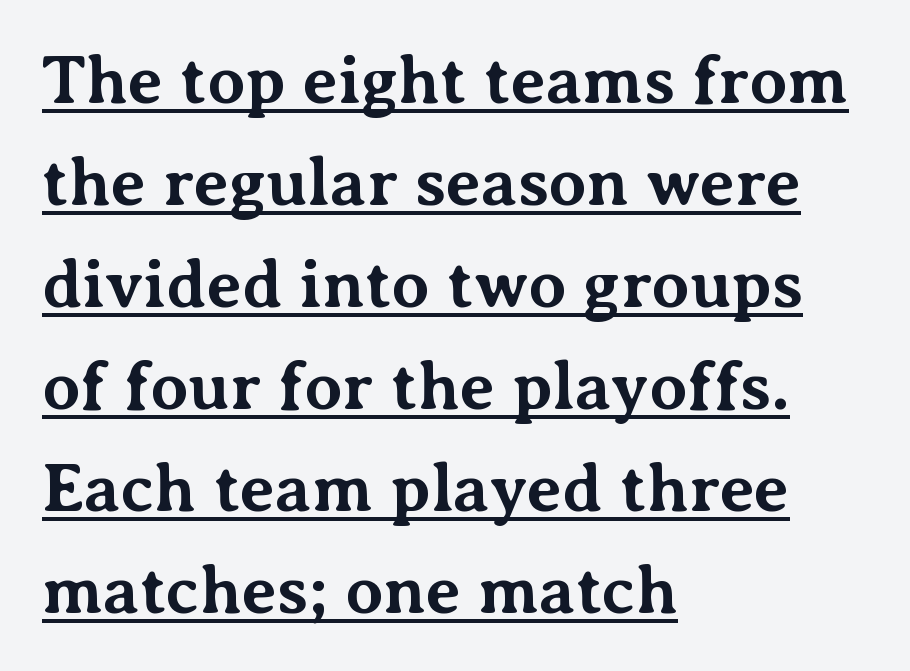
Upright lettering throughout. Tracking here is standard; glyphs follow each other at the usual distance. One glance says typical: line gaps are just what's usual. Line beginnings align vertically; line endings do not. The rendering shows small feet on the letterforms — a serif design.
